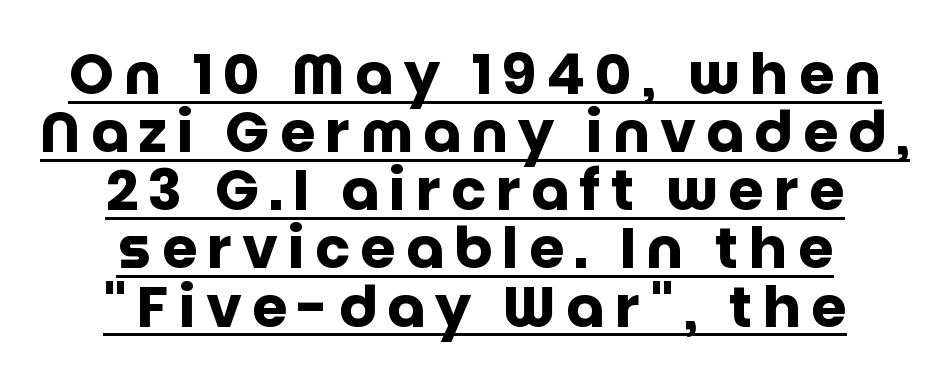
{"serif": "no", "italic": "no", "bold": "yes", "weight": "heavy", "width": "normal", "stroke_contrast": "low", "x_height": "large", "monospaced": "no", "underline": "yes", "align": "center", "line_spacing": "tight", "line_spacing_ratio": 1.02, "glyph_px": 57}
